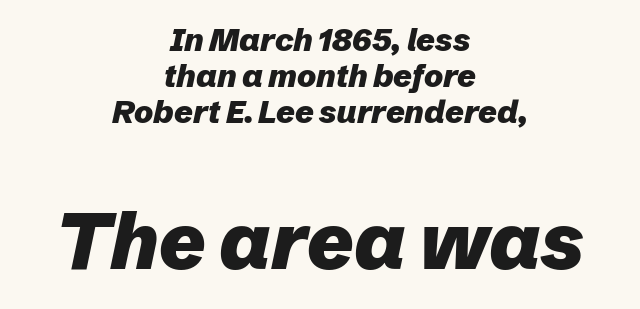
Quick note: underline off. What weight is shown? A full bold with thick strokes. Casual observation: everything's sitting right in the middle. Here the designer chose a conventional face with non-uniform glyph widths. The face used here has a pronounced slope to its letters. Quick note: interline space is minimal.
